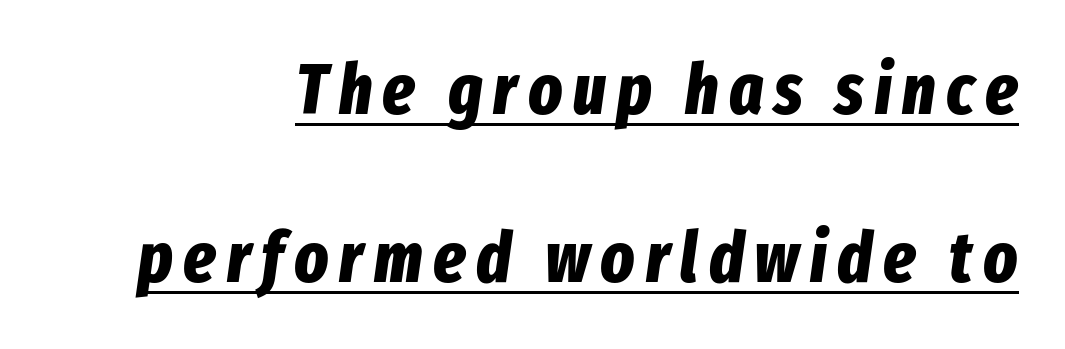
{"italic": "yes", "lean": "right", "slant_degrees": 8, "bold": "yes", "weight": "bold", "width": "condensed", "stroke_contrast": "low", "x_height": "medium", "monospaced": "no", "underline": "yes", "align": "right", "line_spacing": "loose", "line_spacing_ratio": 2.37, "glyph_px": 71}
